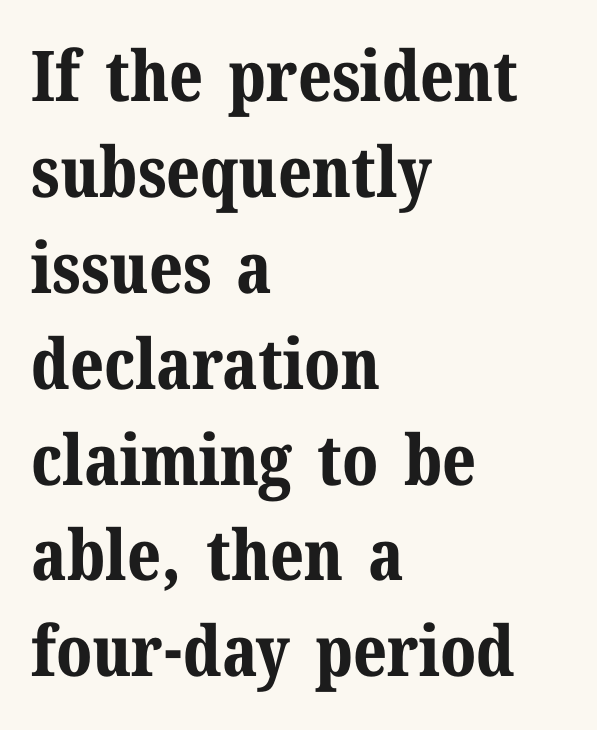
{"serif": "yes", "italic": "no", "bold": "yes", "weight": "bold", "width": "normal", "stroke_contrast": "medium", "x_height": "medium", "monospaced": "no", "underline": "no", "align": "left", "line_spacing": "normal", "line_spacing_ratio": 1.37, "letter_spacing": "normal", "letter_spacing_em": 0.0, "glyph_px": 70}
